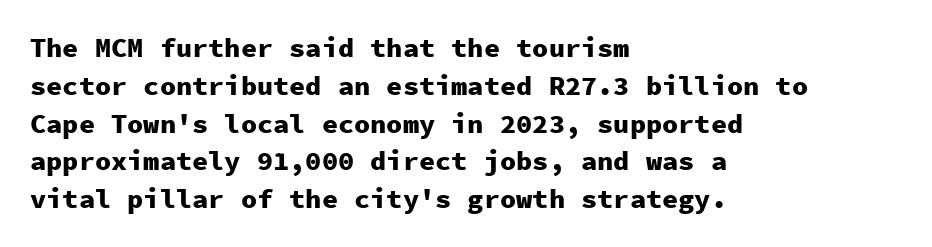
Line spacing here is normal. The baseline area is clear. This sample uses an upright cut, with every glyph sitting square on the baseline. These lines keep a tight, regular rhythm from letter to letter. Line beginnings align vertically; line endings do not.
